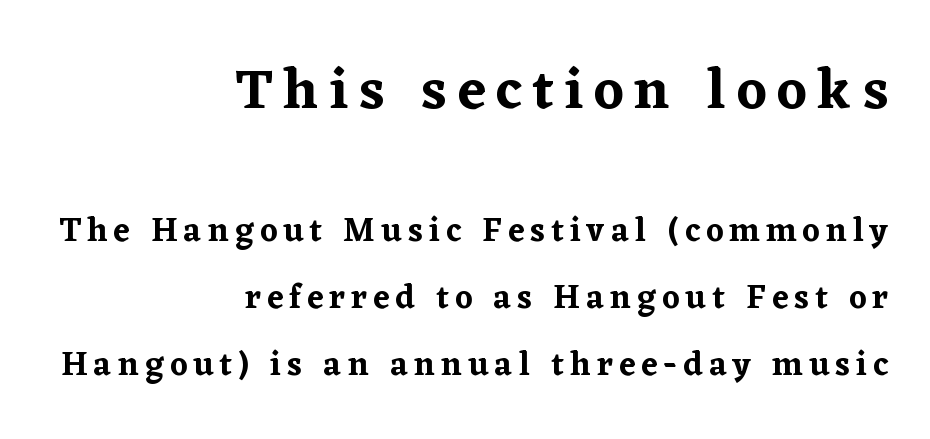
The image shows 57 px serif type, upright; set right-aligned, loose line spacing (2.03x), not underlined; the first (top) block is 1.73x larger; low stroke contrast and a medium x-height.
